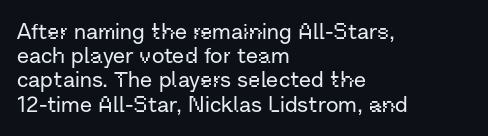
The image shows 22 px text type, upright; set left-aligned, tight line spacing (1.1x), normal letter spacing, not underlined.
